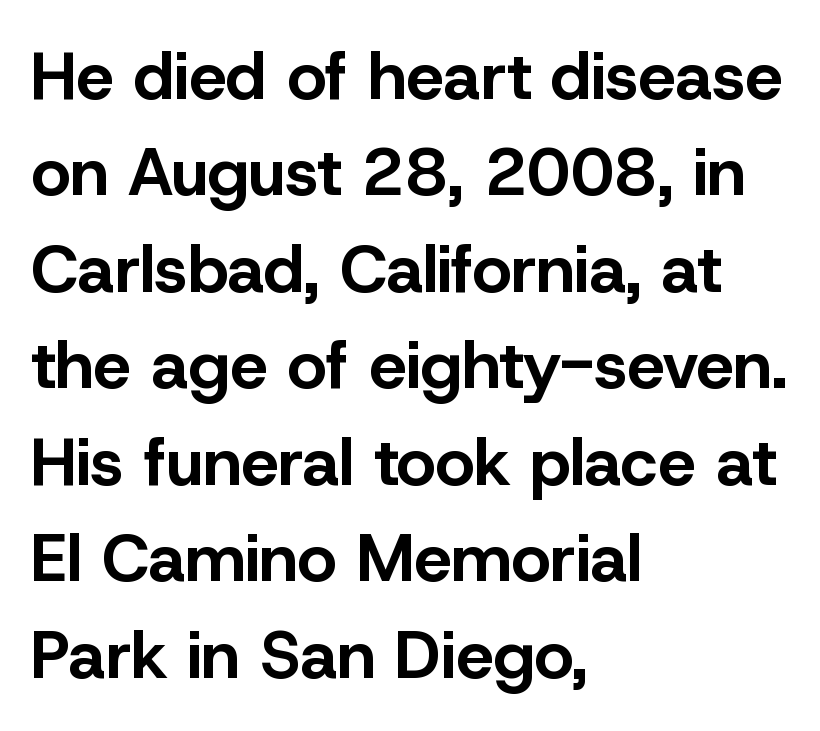
{"serif": "no", "italic": "no", "bold": "yes", "weight": "bold", "width": "normal", "stroke_contrast": "low", "x_height": "medium", "monospaced": "no", "underline": "no", "align": "left", "line_spacing": "normal", "line_spacing_ratio": 1.44, "letter_spacing": "normal", "letter_spacing_em": 0.0, "glyph_px": 67}
